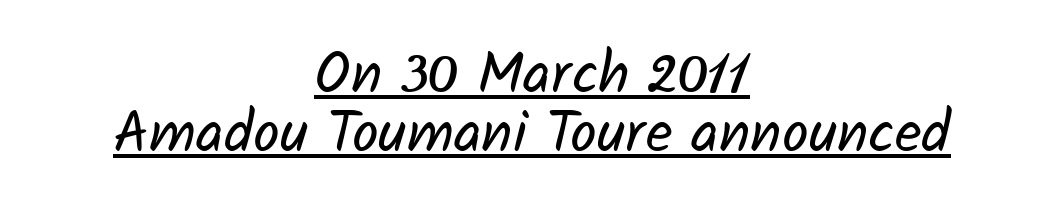
The image shows 59 px regular-weight sans-serif type; set centered, tight line spacing (1.0x), normal letter spacing, underlined; low stroke contrast and a medium x-height.
